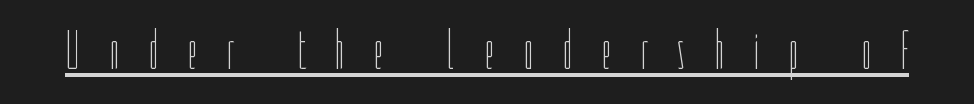
Q: Is the text bold? A: No.
Q: Is the text italic (slanted)? A: No, it is upright.
Q: Is the text underlined? A: Yes.
Q: Is the spacing between letters normal or unusually wide? A: Unusually wide.
Q: Width (condensed, normal, or wide)? A: Condensed.
Q: Stroke contrast? A: Low.
Q: x-height? A: Medium.
Q: Monospaced? A: No.
